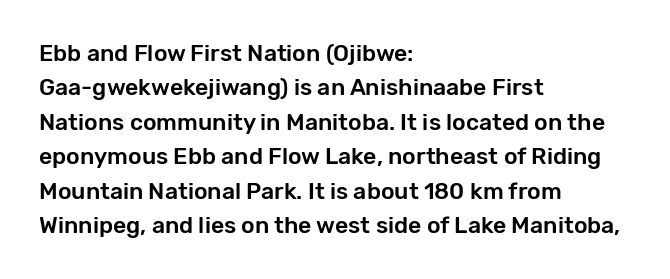
Q: Is the text italic (slanted)? A: No, it is upright.
Q: Is the text underlined? A: No.
Q: How is the paragraph aligned? A: Left-aligned.
Q: Is the spacing between letters normal or unusually wide? A: Normal.
Q: Is the spacing between lines tight, normal or loose? A: Normal.
